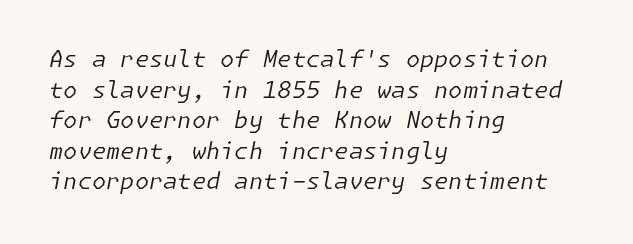
The image shows 23 px text type, italic (leaning right); set left-aligned, normal line spacing (1.33x), normal letter spacing, not underlined.
